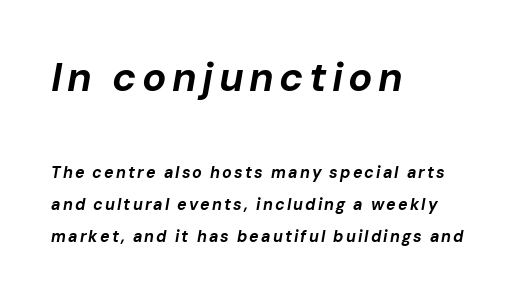
This sample uses an oblique cut, with every glyph tilted off the vertical. Glance below the letters and you will spot only blank space. Regarding leading, the lines here are spaced well apart. The face used here is proportionally spaced, like ordinary book or web type. The typesetter chose a ragged-right arrangement here.
